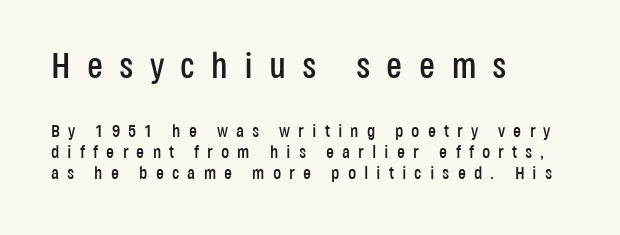
Q: Is the text italic (slanted)? A: No, it is upright.
Q: Is the typeface a serif or a sans-serif typeface? A: Sans-serif.
Q: Is the text underlined? A: No.
Q: How is the paragraph aligned? A: Left-aligned.
Q: Is the spacing between letters normal or unusually wide? A: Unusually wide.
Q: Which block of text is set in a larger size, the first (top) or the second (bottom)? A: The first (top) one.
Q: Width (condensed, normal, or wide)? A: Condensed.
Q: Stroke contrast? A: Low.
Q: x-height? A: Large.
Q: Monospaced? A: No.
